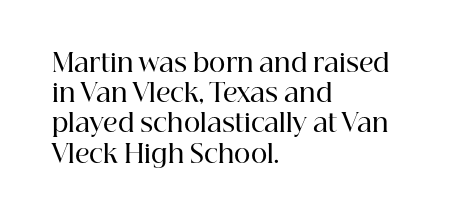
Q: Is the text bold? A: Semi-bold.
Q: Is the text italic (slanted)? A: No, it is upright.
Q: Is the text underlined? A: No.
Q: How is the paragraph aligned? A: Left-aligned.
Q: Is the spacing between letters normal or unusually wide? A: Normal.
